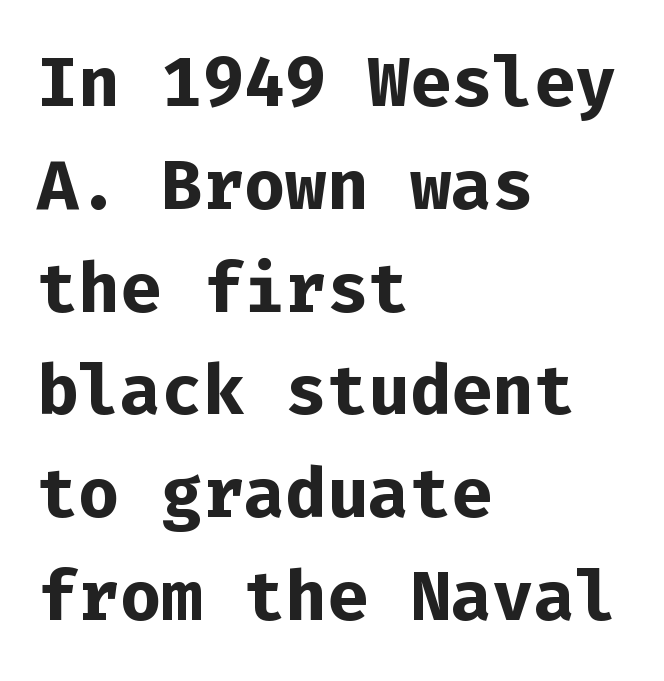
Q: Is the text bold? A: Yes.
Q: Is the text italic (slanted)? A: No, it is upright.
Q: Is the typeface a serif or a sans-serif typeface? A: Sans-serif.
Q: Is the text underlined? A: No.
Q: How is the paragraph aligned? A: Left-aligned.
Q: Is the spacing between letters normal or unusually wide? A: Normal.
Q: Is the spacing between lines tight, normal or loose? A: Normal.
Q: Width (condensed, normal, or wide)? A: Normal.
Q: Stroke contrast? A: Low.
Q: x-height? A: Medium.
Q: Monospaced? A: Yes.
